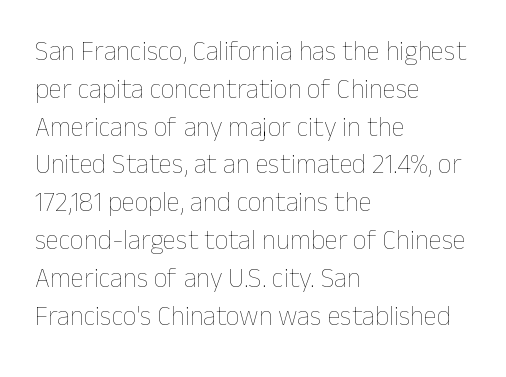
Short note: letters normally spaced. These lines are set flush left with a ragged right edge. The passage shown is not bold in any degree. Rows of type keep a routine distance in the vertical direction. This is the regular roman posture of the typeface.
